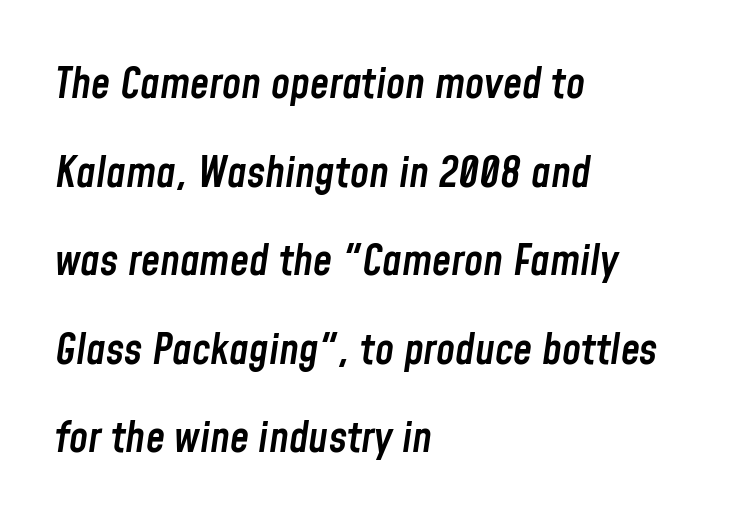
{"italic": "yes", "lean": "right", "slant_degrees": 8, "bold": "semi", "weight": "semibold", "width": "condensed", "stroke_contrast": "low", "x_height": "medium", "monospaced": "no", "underline": "no", "align": "left", "line_spacing": "loose", "line_spacing_ratio": 2.06, "letter_spacing": "normal", "letter_spacing_em": 0.0, "glyph_px": 43}
